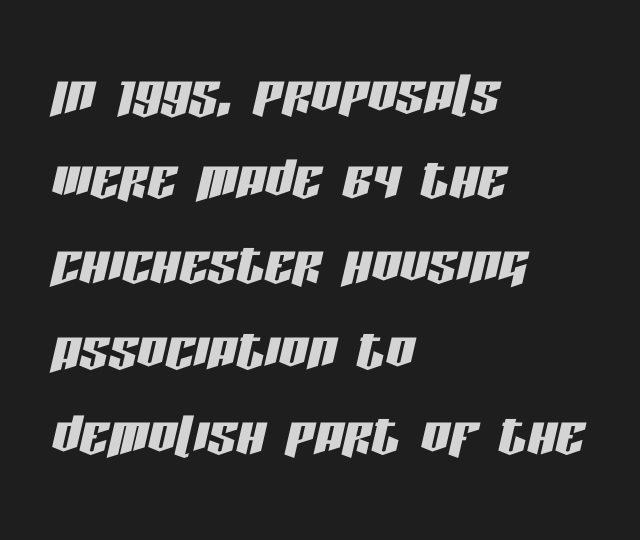
Q: Is the text italic (slanted)? A: Yes, it leans right by about 13 degrees.
Q: Is the text underlined? A: No.
Q: How is the paragraph aligned? A: Left-aligned.
Q: Is the spacing between letters normal or unusually wide? A: Normal.
Q: Width (condensed, normal, or wide)? A: Condensed.
Q: Stroke contrast? A: Low.
Q: x-height? A: Large.
Q: Monospaced? A: No.
